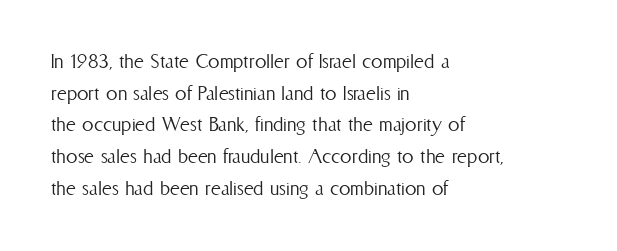
A roman cut, with each character standing at attention. Line spacing here is normal. The text block is weighted toward the left margin, trailing off unevenly rightward. Lines of text with bare space underneath. Nothing unusual about the tracking: characters are spaced as the font intends. A quiet, ordinary-to-light weight characterises the typeface.
